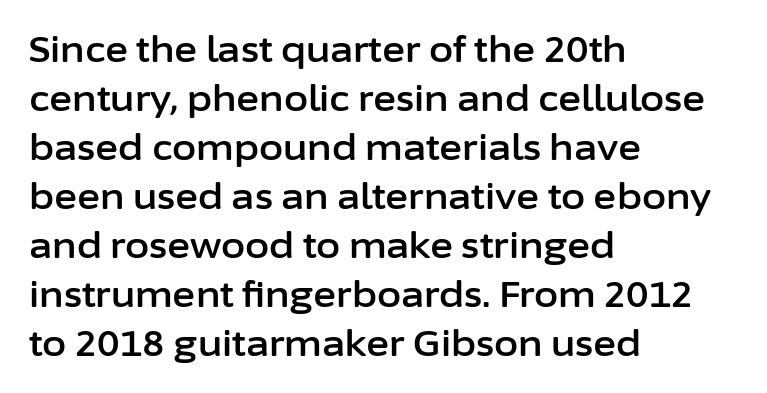
{"serif": "no", "italic": "no", "width": "normal", "stroke_contrast": "low", "x_height": "medium", "monospaced": "no", "underline": "no", "align": "left", "line_spacing": "normal", "line_spacing_ratio": 1.4, "letter_spacing": "normal", "letter_spacing_em": 0.0, "glyph_px": 35}
